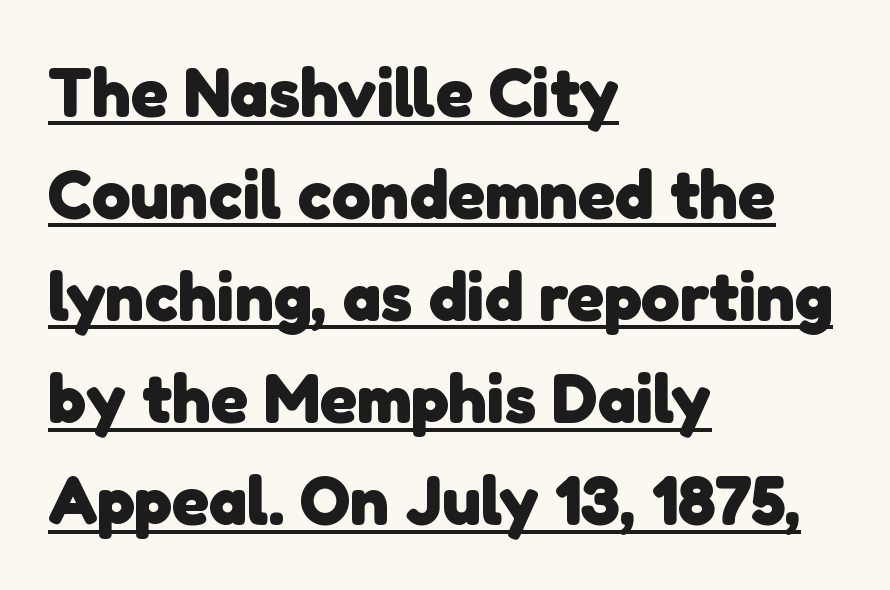
Q: Is the text bold? A: Yes.
Q: Is the typeface a serif or a sans-serif typeface? A: Sans-serif.
Q: Is the text underlined? A: Yes.
Q: How is the paragraph aligned? A: Left-aligned.
Q: Is the spacing between letters normal or unusually wide? A: Normal.
Q: Is the spacing between lines tight, normal or loose? A: Normal.
Q: Width (condensed, normal, or wide)? A: Normal.
Q: Stroke contrast? A: Low.
Q: x-height? A: Medium.
Q: Monospaced? A: No.
